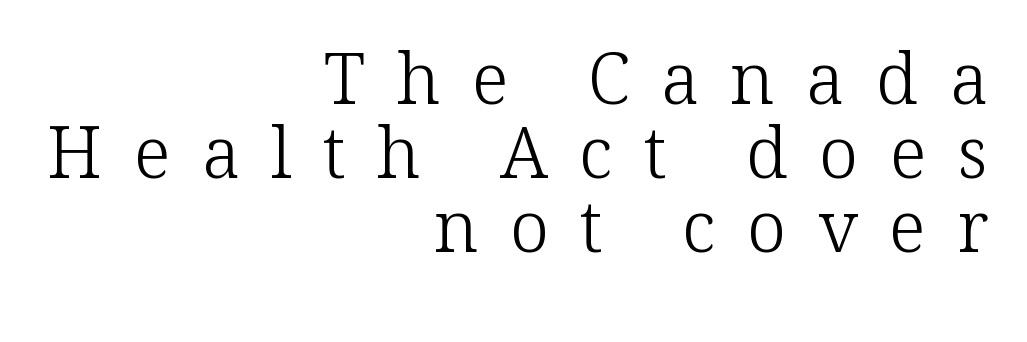
{"serif": "yes", "italic": "no", "bold": "no", "weight": "light", "width": "normal", "stroke_contrast": "low", "x_height": "medium", "monospaced": "no", "underline": "no", "align": "right", "line_spacing": "tight", "line_spacing_ratio": 1.04, "letter_spacing": "wide", "letter_spacing_em": 0.44, "glyph_px": 71}
